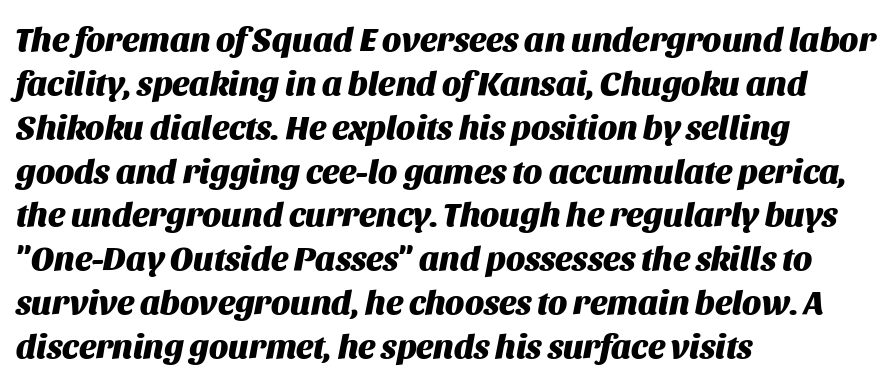
Q: Is the text bold? A: Yes.
Q: Is the text italic (slanted)? A: Yes, it leans right by about 11 degrees.
Q: Is the text underlined? A: No.
Q: How is the paragraph aligned? A: Left-aligned.
Q: Is the spacing between letters normal or unusually wide? A: Normal.
Q: Is the spacing between lines tight, normal or loose? A: Normal.
Q: Width (condensed, normal, or wide)? A: Normal.
Q: Stroke contrast? A: Medium.
Q: x-height? A: Large.
Q: Monospaced? A: No.
